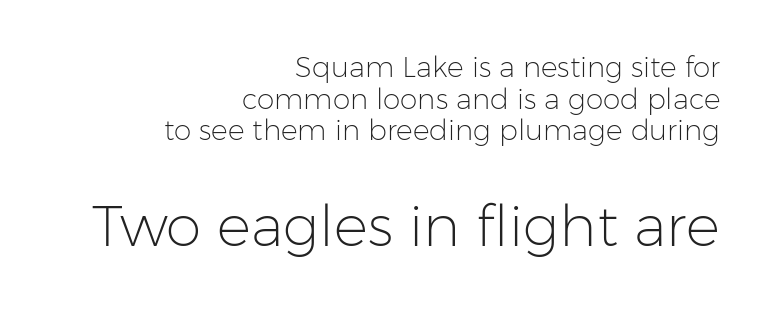
Q: Is the text bold? A: No.
Q: Is the text italic (slanted)? A: No, it is upright.
Q: Is the typeface a serif or a sans-serif typeface? A: Sans-serif.
Q: Is the text underlined? A: No.
Q: How is the paragraph aligned? A: Right-aligned.
Q: Is the spacing between letters normal or unusually wide? A: Normal.
Q: Is the spacing between lines tight, normal or loose? A: Tight.
Q: Which block of text is set in a larger size, the first (top) or the second (bottom)? A: The second (bottom) one.
Q: Width (condensed, normal, or wide)? A: Normal.
Q: Stroke contrast? A: Low.
Q: x-height? A: Medium.
Q: Monospaced? A: No.
